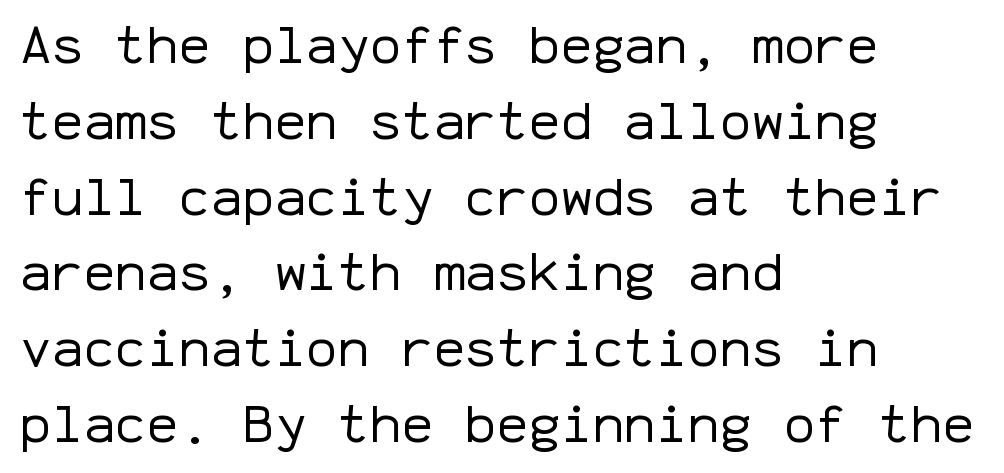
The image shows 53 px regular-weight sans-serif type, upright, monospaced; set left-aligned, normal line spacing (1.43x), normal letter spacing, not underlined; low stroke contrast and a medium x-height.
